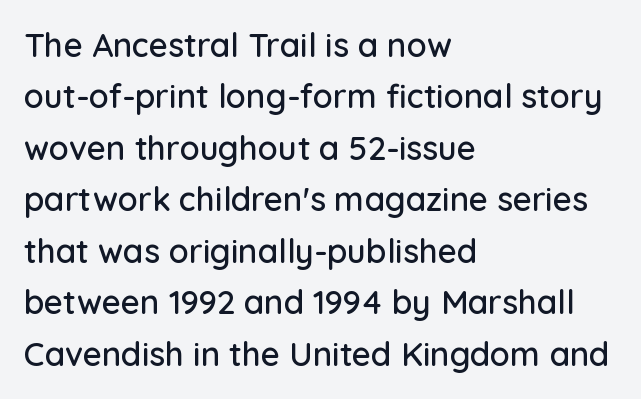
{"serif": "no", "italic": "no", "width": "normal", "stroke_contrast": "low", "x_height": "medium", "monospaced": "no", "underline": "no", "align": "left", "line_spacing": "normal", "line_spacing_ratio": 1.56, "letter_spacing": "normal", "letter_spacing_em": 0.0, "glyph_px": 33}
